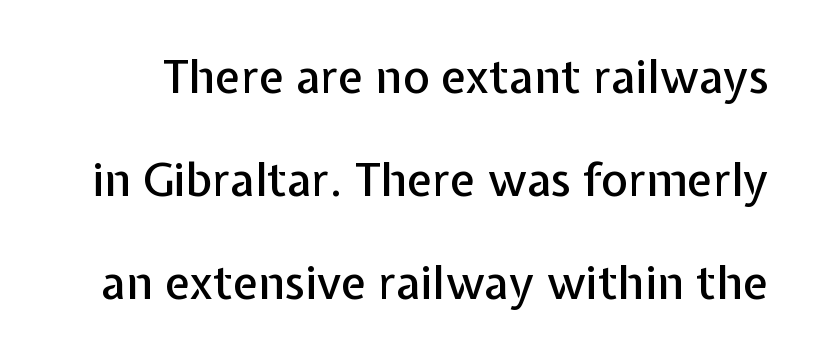
Proportional: the letters do not fall into vertical columns. A great deal of white space separates one row of letters from the next. The space directly below the letters is spotless. This rendering leaves character spacing at its baseline value. Letterform terminals end flat and unadorned throughout the passage.
